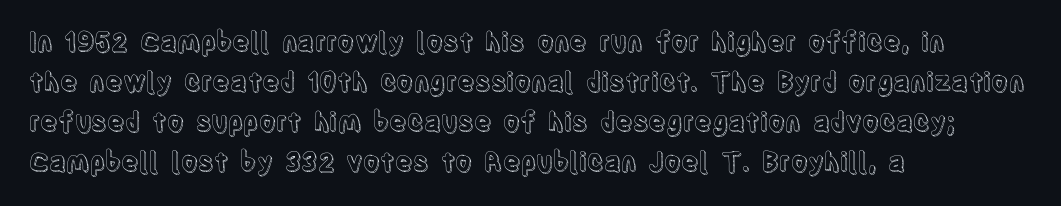
{"italic": "no", "underline": "no", "align": "left", "line_spacing": "normal", "line_spacing_ratio": 1.54, "letter_spacing": "normal", "letter_spacing_em": 0.0, "glyph_px": 26}
